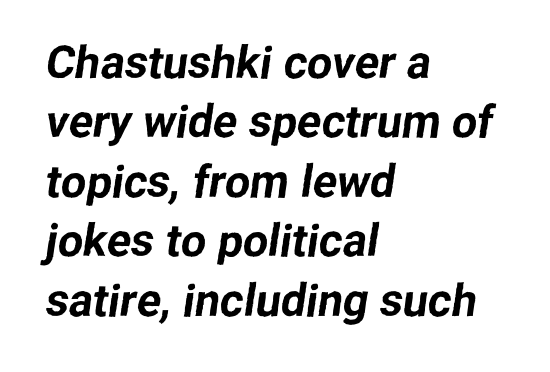
The image shows 45 px sans-serif type; set left-aligned, normal line spacing (1.32x), normal letter spacing, not underlined; low stroke contrast and a medium x-height.
